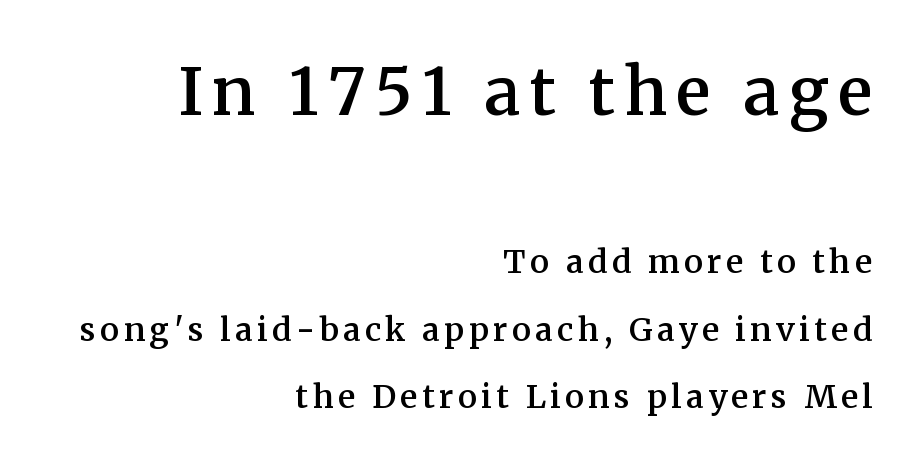
Regarding leading, the lines here are spaced well apart. This rendering employs a face with finishing strokes, i.e., a serif. These lines are rendered in a variable-pitch font. As a designer I'd log this as weight 600, semibold. It's the straight-up-and-down kind of type. The space directly below the letters is spotless.
